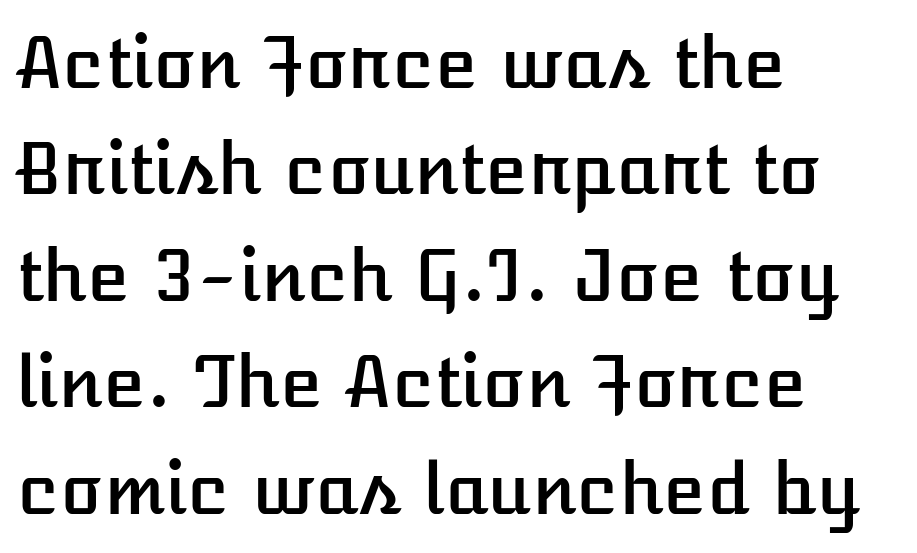
{"italic": "no", "width": "normal", "stroke_contrast": "low", "x_height": "medium", "monospaced": "no", "underline": "no", "align": "left", "line_spacing": "normal", "line_spacing_ratio": 1.52, "letter_spacing": "normal", "letter_spacing_em": 0.0, "glyph_px": 70}
